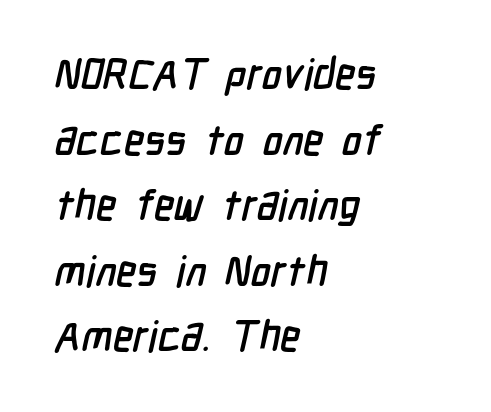
The image shows 42 px condensed sans-serif type; set left-aligned, normal line spacing (1.56x), normal letter spacing, not underlined; low stroke contrast and a medium x-height.
